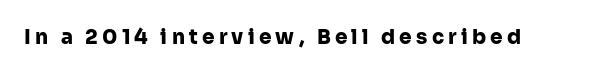
Q: Is the text bold? A: Yes.
Q: Is the text italic (slanted)? A: No, it is upright.
Q: Is the text underlined? A: No.
Q: Is the spacing between letters normal or unusually wide? A: Unusually wide.
